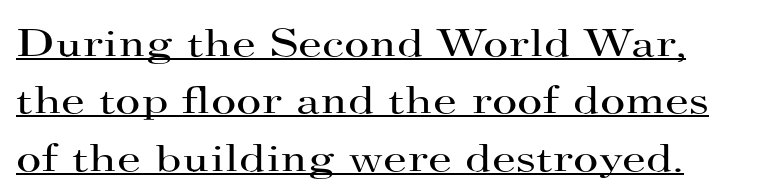
Q: Is the text bold? A: No.
Q: Is the text italic (slanted)? A: No, it is upright.
Q: Is the typeface a serif or a sans-serif typeface? A: Serif.
Q: Is the text underlined? A: Yes.
Q: Is the spacing between letters normal or unusually wide? A: Normal.
Q: Is the spacing between lines tight, normal or loose? A: Normal.
Q: Width (condensed, normal, or wide)? A: Wide.
Q: Stroke contrast? A: High.
Q: x-height? A: Small.
Q: Monospaced? A: No.
